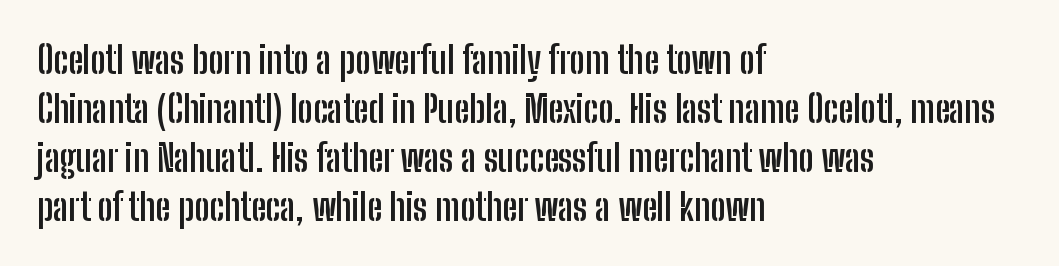
Here the designer chose a conventional face with non-uniform glyph widths. Its strokes are broad and dark, the hallmark of bold type. If you measured baseline to baseline, you'd find a middling distance. The glyphs are unaccompanied by any horizontal stroke below them.
